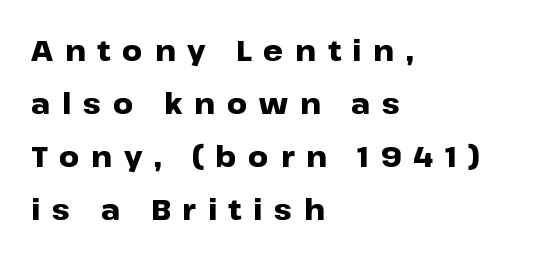
{"serif": "no", "italic": "no", "bold": "yes", "weight": "heavy", "width": "wide", "stroke_contrast": "low", "x_height": "medium", "monospaced": "no", "underline": "no", "align": "left", "line_spacing_ratio": 1.89, "letter_spacing": "wide", "letter_spacing_em": 0.42, "glyph_px": 28}
